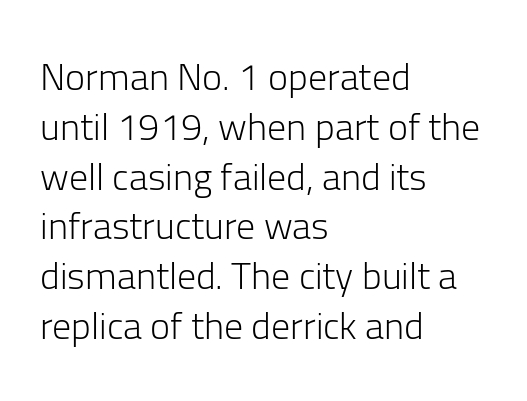
Stroke mass is kept to a normal reading level or below. Character widths vary here, with narrow letters taking less room than wide ones. The lettering holds an erect, upright posture throughout. A student would call this left alignment; a typographer would say flush left, rag right. Honestly, there is no underline to notice here at all. The tracking reads as untouched default to a designer's eye.
